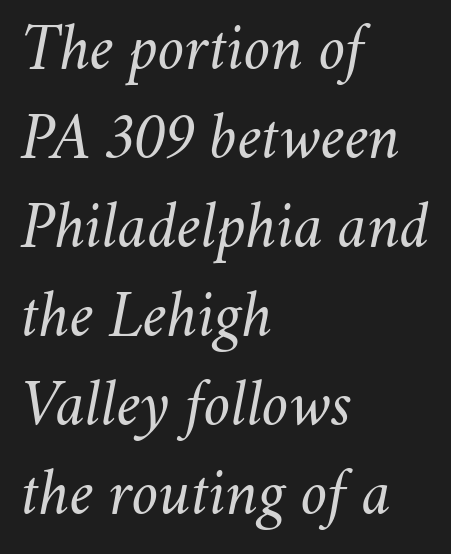
Q: Is the text bold? A: No.
Q: Is the text italic (slanted)? A: Yes, it leans right by about 11 degrees.
Q: Is the text underlined? A: No.
Q: How is the paragraph aligned? A: Left-aligned.
Q: Is the spacing between letters normal or unusually wide? A: Normal.
Q: Is the spacing between lines tight, normal or loose? A: Normal.
Q: Width (condensed, normal, or wide)? A: Normal.
Q: Stroke contrast? A: Medium.
Q: x-height? A: Small.
Q: Monospaced? A: No.
